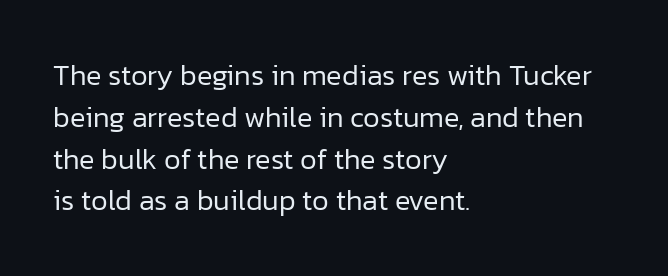
The strokes carry an ordinary text weight at most. Here the glyphs are tracked normally, forming tight word shapes. Stroke terminals: plain, sans-serif. Honestly, there is no underline to notice here at all.
